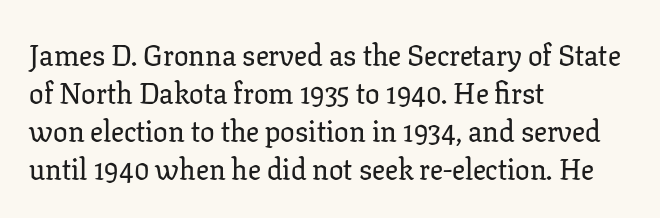
{"serif": "yes", "italic": "no", "width": "normal", "stroke_contrast": "low", "x_height": "medium", "monospaced": "no", "underline": "no", "align": "left", "line_spacing": "normal", "line_spacing_ratio": 1.31, "letter_spacing": "normal", "letter_spacing_em": 0.0, "glyph_px": 29}
